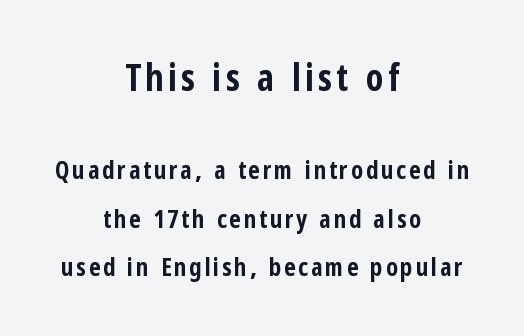
These lines are rendered in a variable-pitch font. The axis of the letterforms is exactly vertical. Typographically, this falls in the sans-serif category. These lines are centered, leaving both edges ragged. Compared with typical paragraphs, the rows here are farther apart. Top chunk: large. Bottom chunk: small.
